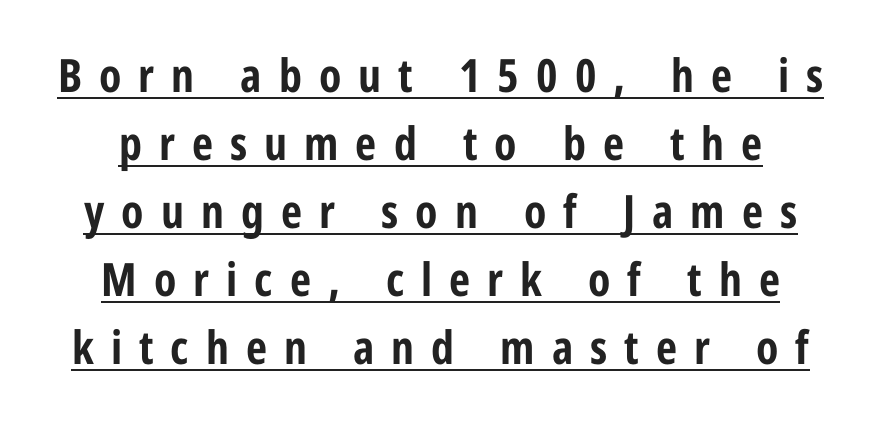
Notice how the stems are strictly vertical — no italics here. Regular leading. Spacing between characters has been opened up far beyond the box default. Think of a printed novel: that variable character pitch is what you see here. In designer terms, the underline attribute is active on this setting.
